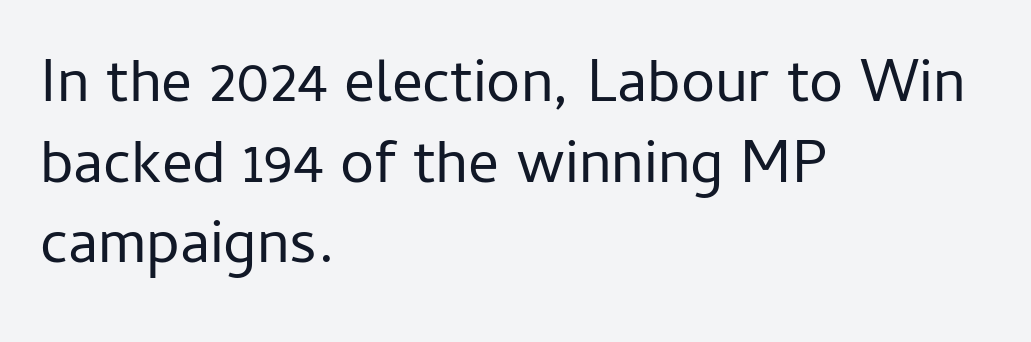
The image shows 61 px regular-weight sans-serif type, upright; set left-aligned, normal line spacing (1.32x), normal letter spacing, not underlined; low stroke contrast and a medium x-height.
